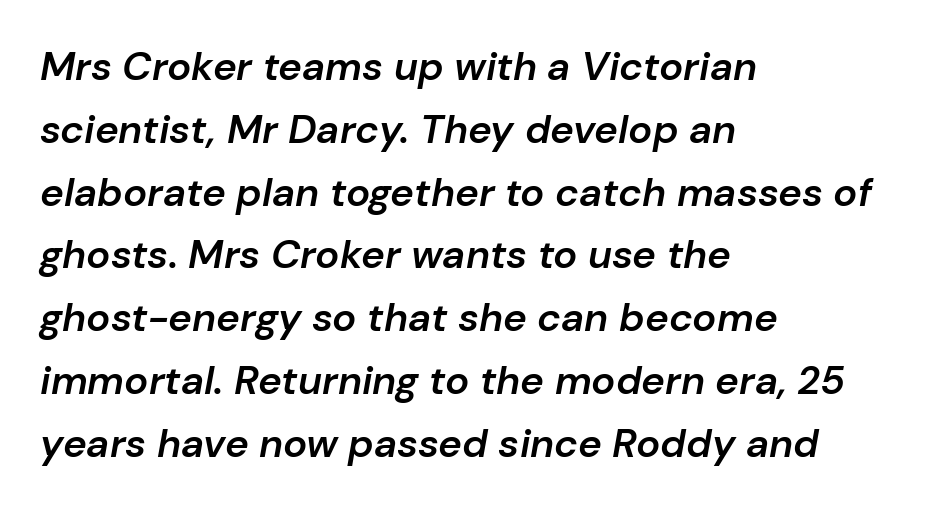
The image shows 40 px semibold type, italic (leaning right); set left-aligned, normal line spacing (1.57x), normal letter spacing, not underlined; low stroke contrast and a medium x-height.
